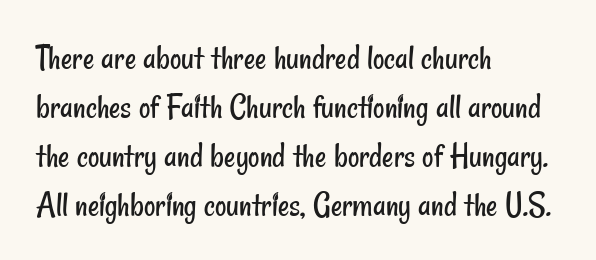
The image shows 35 px regular-weight, condensed sans-serif type; set left-aligned, normal line spacing (1.4x), normal letter spacing, not underlined; low stroke contrast and a small x-height.
